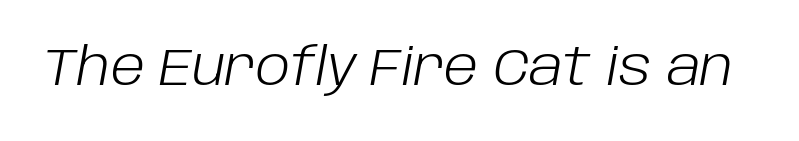
The image shows 52 px light type, italic (leaning right); set normal letter spacing, not underlined; low stroke contrast and a large x-height.
